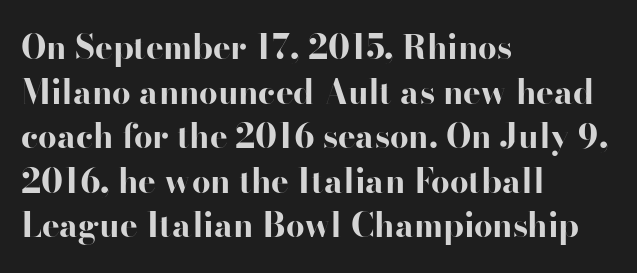
{"serif": "no", "italic": "no", "bold": "yes", "weight": "bold", "width": "wide", "stroke_contrast": "high", "x_height": "small", "monospaced": "no", "underline": "no", "align": "left", "line_spacing": "normal", "line_spacing_ratio": 1.35, "letter_spacing": "normal", "letter_spacing_em": 0.0, "glyph_px": 33}
